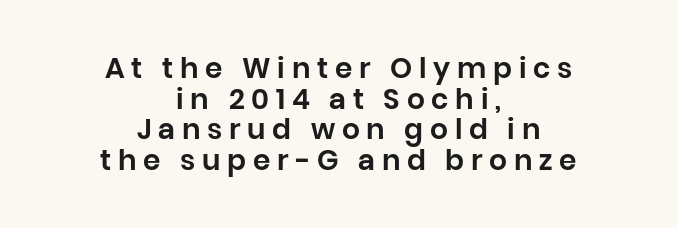
{"serif": "no", "italic": "no", "width": "normal", "stroke_contrast": "low", "x_height": "large", "monospaced": "no", "underline": "no", "align": "center", "line_spacing": "tight", "line_spacing_ratio": 1.09, "letter_spacing": "wide", "letter_spacing_em": 0.24, "glyph_px": 28}
